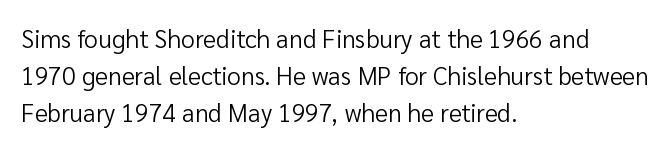
The image shows 25 px text type, upright; set left-aligned, normal line spacing (1.49x), normal letter spacing, not underlined.
